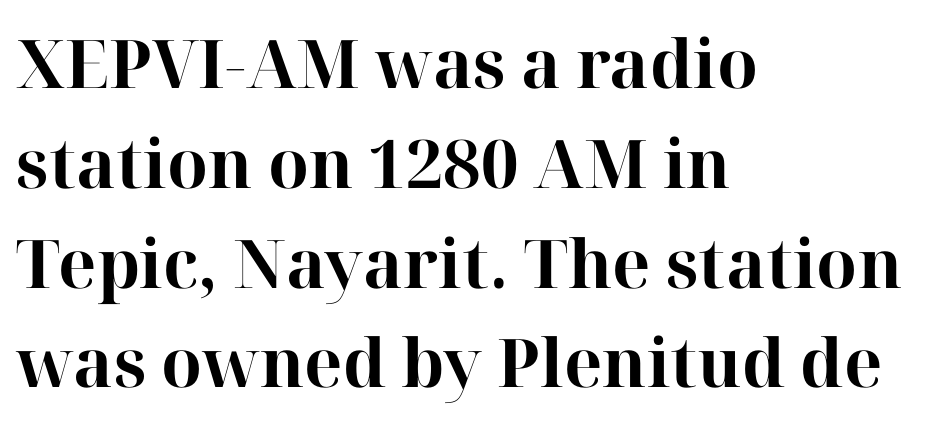
The typesetting leans heavy: a genuine bold. The words here are not underlined. Tall strokes in this sample are plumb rather than angled. Tracking here is standard; glyphs follow each other at the usual distance. Evenly set lines give the paragraph a standard silhouette.
